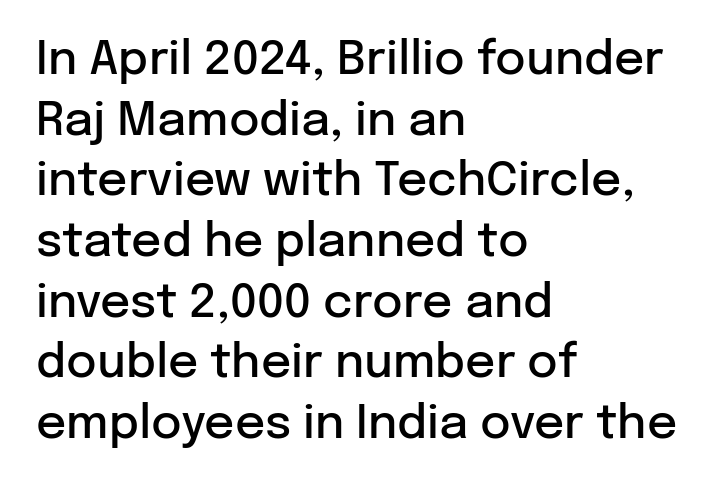
The image shows 47 px semibold sans-serif type, upright; set left-aligned, normal line spacing (1.29x), normal letter spacing, not underlined; low stroke contrast and a medium x-height.
